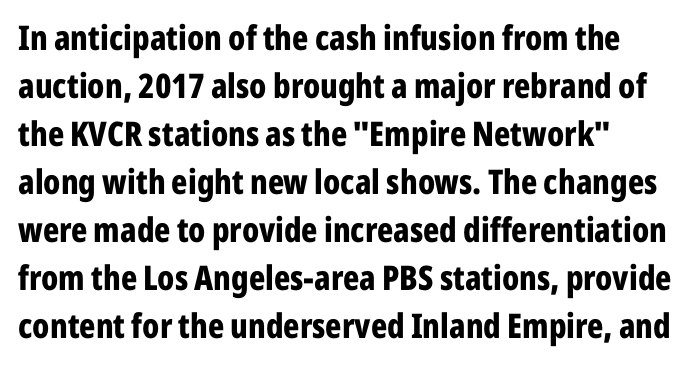
The horizontal fit of the characters is conventional and even. Decoration check: the copy has no underline. Do the characters align in a grid? No, the font is proportional. The rendering uses a moderate line-height, typical for paragraphs. Italic: no, the glyphs are upright roman. The typesetter chose a ragged-right arrangement here.
